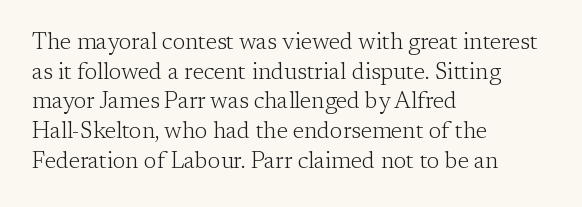
The image shows 23 px text type, upright; set left-aligned, normal line spacing (1.29x), normal letter spacing, not underlined.
